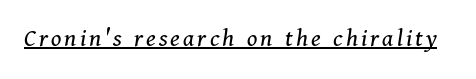
{"italic": "yes", "lean": "right", "slant_degrees": 11, "bold": "no", "underline": "yes", "glyph_px": 26}
